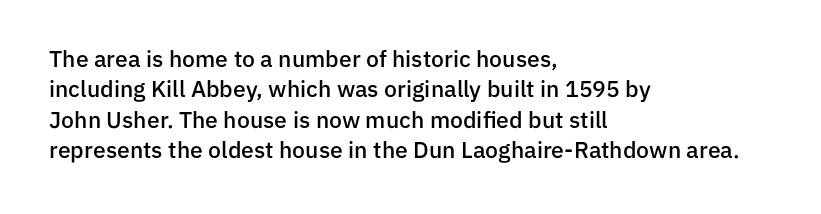
Q: Is the text bold? A: Semi-bold.
Q: Is the text italic (slanted)? A: No, it is upright.
Q: Is the text underlined? A: No.
Q: How is the paragraph aligned? A: Left-aligned.
Q: Is the spacing between letters normal or unusually wide? A: Normal.
Q: Is the spacing between lines tight, normal or loose? A: Normal.
